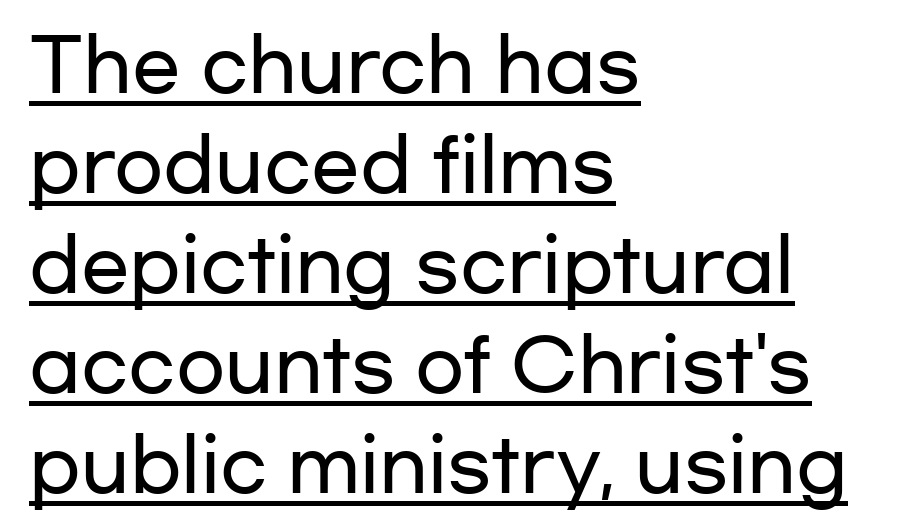
The letterforms sit shoulder to shoulder at normal distance. The ragged edge is on the right, which tells us the setting is flush left. The letters stand straight up with perfectly vertical stems. Looks like regular typesetting: each glyph gets only the width it needs.
